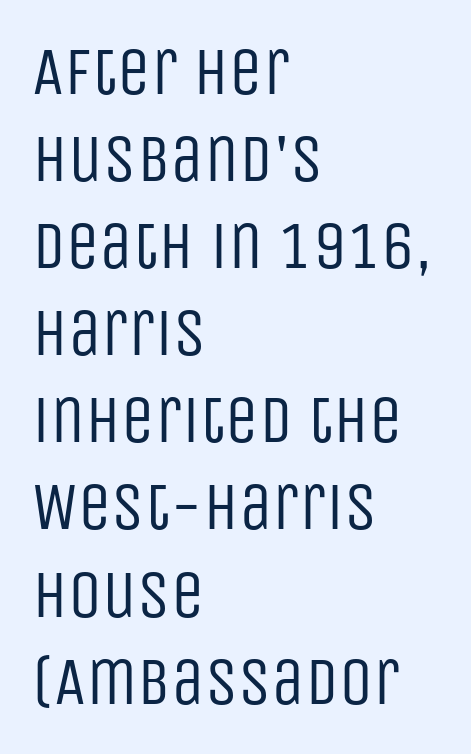
Q: Is the text bold? A: No.
Q: Is the text italic (slanted)? A: No, it is upright.
Q: Is the typeface a serif or a sans-serif typeface? A: Sans-serif.
Q: Is the text underlined? A: No.
Q: How is the paragraph aligned? A: Left-aligned.
Q: Is the spacing between letters normal or unusually wide? A: Normal.
Q: Is the spacing between lines tight, normal or loose? A: Normal.
Q: Width (condensed, normal, or wide)? A: Condensed.
Q: Stroke contrast? A: Low.
Q: x-height? A: Large.
Q: Monospaced? A: No.
